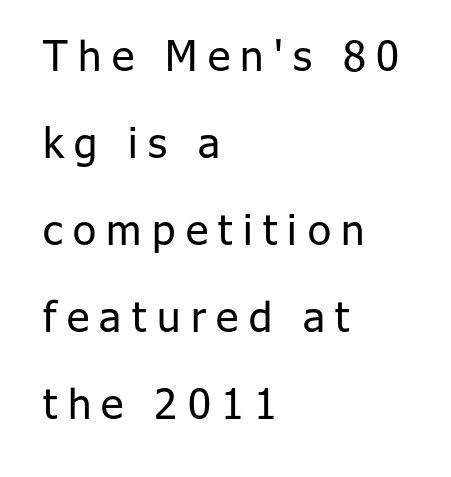
Stroke terminals: plain, sans-serif. The passage shown is not bold in any degree. Every character sits straight up, as roman type does. Leading: increased.
